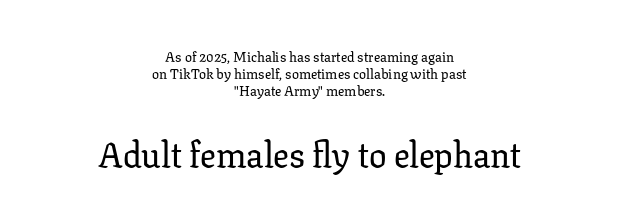
Upright lettering throughout. The words here are not underlined. Visually the block forms a symmetrical silhouette, jagged on both flanks. The type family on display is of the serif kind. In this sample the second text group is rendered at the bigger scale.
